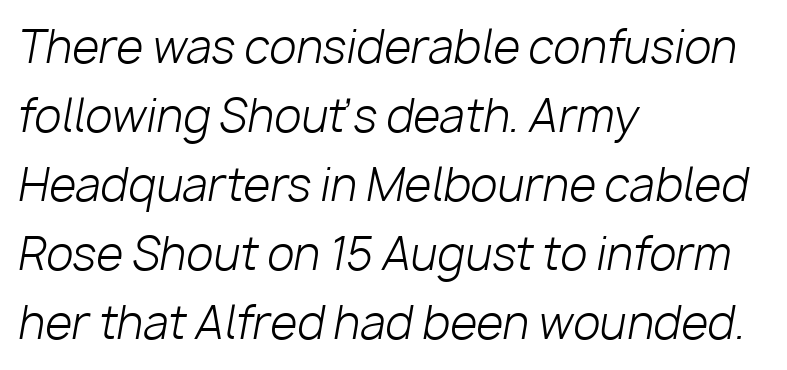
Each stroke keeps to a modest, everyday thickness or less. Underlining? Definitely not there. The vertical gap from one line to the next is medium. The face used here has a pronounced slope to its letters. Each letter keeps its own natural width here, so spacing adapts to shape.
